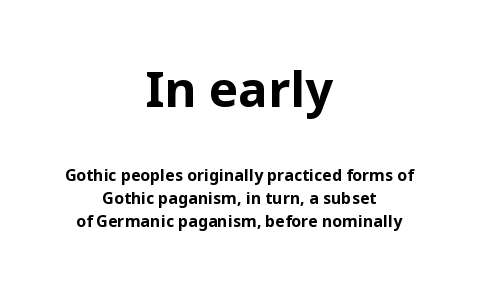
There is no visible air inserted between adjacent glyphs. The passage shown stacks its lines at a standard gap. Unlike italic type, these characters show no tilt at all. The glyphs have the mass of a bold cut. Block one is the big one; block two sits smaller underneath.
